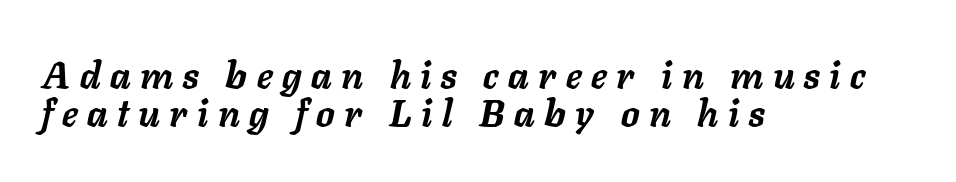
{"italic": "yes", "lean": "right", "slant_degrees": 11, "bold": "yes", "weight": "semibold", "width": "normal", "stroke_contrast": "low", "x_height": "medium", "monospaced": "no", "underline": "no", "align": "left", "line_spacing": "tight", "line_spacing_ratio": 1.04, "letter_spacing": "wide", "letter_spacing_em": 0.26, "glyph_px": 37}
